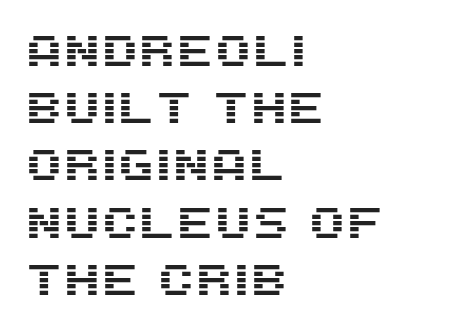
The image shows 43 px sans-serif type, upright; set left-aligned, normal line spacing (1.33x), normal letter spacing, not underlined; medium stroke contrast and a large x-height.
